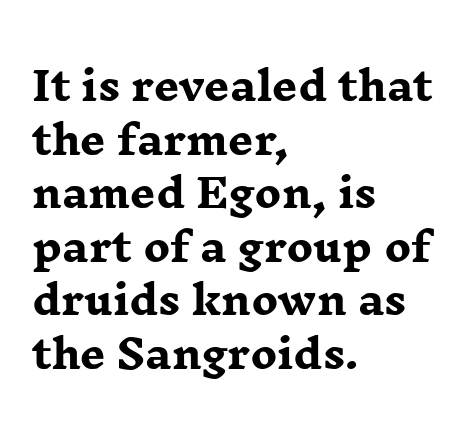
Q: Is the text bold? A: Yes.
Q: Is the text italic (slanted)? A: No, it is upright.
Q: Is the typeface a serif or a sans-serif typeface? A: Serif.
Q: Is the text underlined? A: No.
Q: How is the paragraph aligned? A: Left-aligned.
Q: Is the spacing between letters normal or unusually wide? A: Normal.
Q: Is the spacing between lines tight, normal or loose? A: Normal.
Q: Width (condensed, normal, or wide)? A: Wide.
Q: Stroke contrast? A: Low.
Q: x-height? A: Medium.
Q: Monospaced? A: No.
